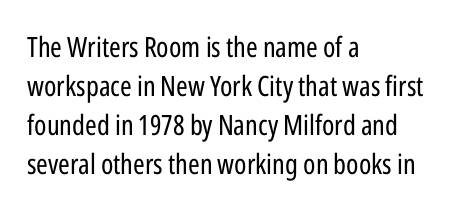
{"serif": "no", "italic": "no", "bold": "no", "weight": "regular", "width": "condensed", "stroke_contrast": "low", "x_height": "medium", "monospaced": "no", "underline": "no", "align": "left", "line_spacing": "normal", "line_spacing_ratio": 1.39, "letter_spacing": "normal", "letter_spacing_em": 0.0, "glyph_px": 28}
